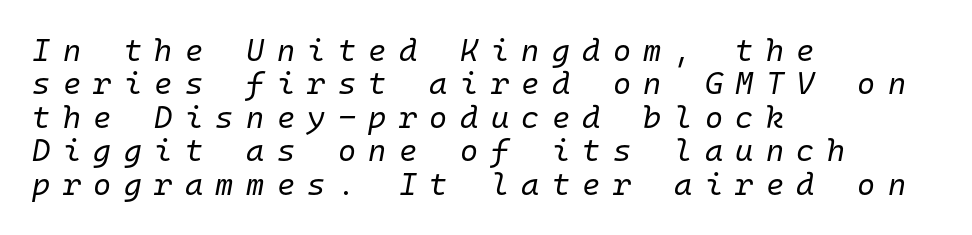
Q: Is the text bold? A: No.
Q: Is the text italic (slanted)? A: Yes, it leans right by about 10 degrees.
Q: Is the text underlined? A: No.
Q: How is the paragraph aligned? A: Left-aligned.
Q: Is the spacing between letters normal or unusually wide? A: Unusually wide.
Q: Is the spacing between lines tight, normal or loose? A: Tight.
Q: Width (condensed, normal, or wide)? A: Normal.
Q: Stroke contrast? A: Low.
Q: x-height? A: Medium.
Q: Monospaced? A: Yes.
